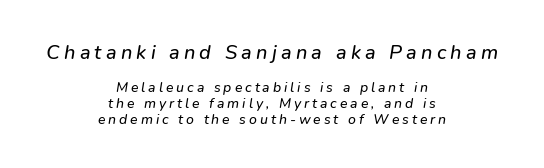
Underlining? Definitely not there. The lines are packed closely together with very little leading. Neither beginnings nor endings align; midpoints do. Large over small — that's the arrangement of the two blocks here.
